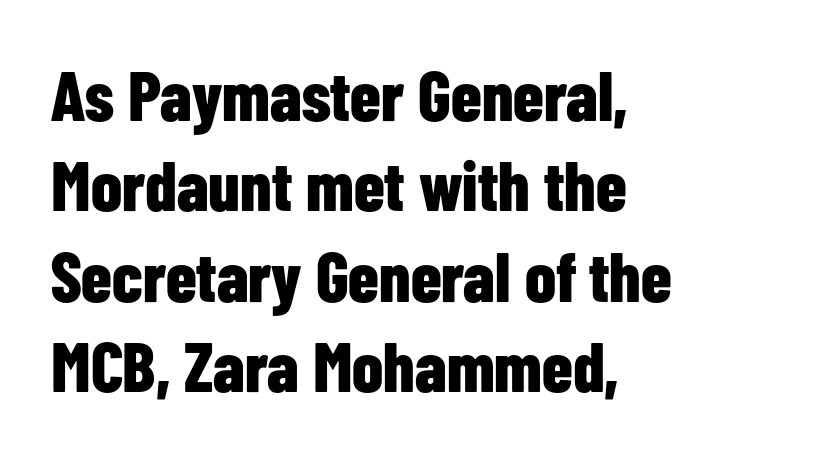
Q: Is the text bold? A: Yes.
Q: Is the text italic (slanted)? A: No, it is upright.
Q: Is the typeface a serif or a sans-serif typeface? A: Sans-serif.
Q: Is the text underlined? A: No.
Q: How is the paragraph aligned? A: Left-aligned.
Q: Is the spacing between letters normal or unusually wide? A: Normal.
Q: Is the spacing between lines tight, normal or loose? A: Normal.
Q: Width (condensed, normal, or wide)? A: Condensed.
Q: Stroke contrast? A: Low.
Q: x-height? A: Medium.
Q: Monospaced? A: No.
